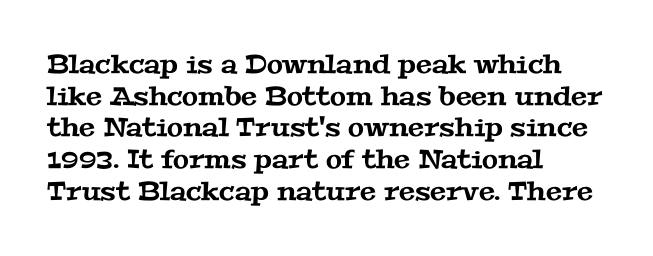
Q: Is the text underlined? A: No.
Q: How is the paragraph aligned? A: Left-aligned.
Q: Is the spacing between letters normal or unusually wide? A: Normal.
